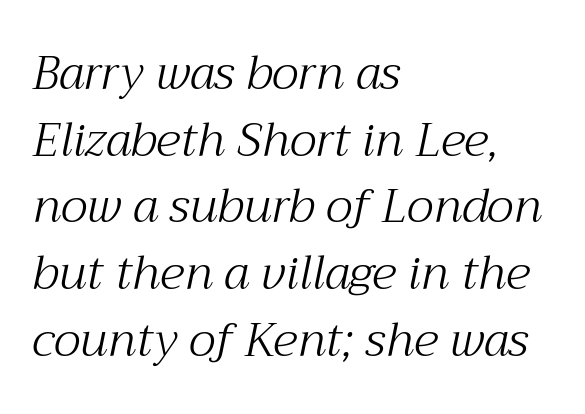
Q: Is the text bold? A: No.
Q: Is the text italic (slanted)? A: Yes, it leans right by about 12 degrees.
Q: Is the typeface a serif or a sans-serif typeface? A: Serif.
Q: Is the text underlined? A: No.
Q: How is the paragraph aligned? A: Left-aligned.
Q: Is the spacing between letters normal or unusually wide? A: Normal.
Q: Is the spacing between lines tight, normal or loose? A: Normal.
Q: Width (condensed, normal, or wide)? A: Normal.
Q: Stroke contrast? A: Medium.
Q: x-height? A: Medium.
Q: Monospaced? A: No.
